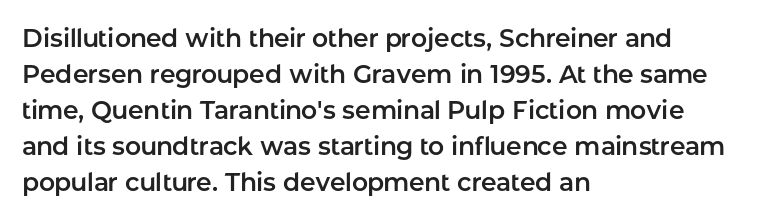
Q: Is the text italic (slanted)? A: No, it is upright.
Q: Is the text underlined? A: No.
Q: How is the paragraph aligned? A: Left-aligned.
Q: Is the spacing between letters normal or unusually wide? A: Normal.
Q: Is the spacing between lines tight, normal or loose? A: Normal.
